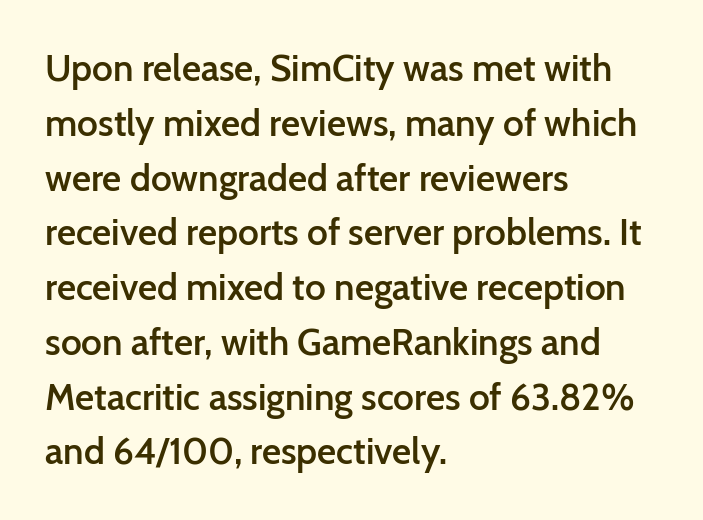
The image shows 37 px semibold sans-serif type, upright; set left-aligned, normal line spacing (1.48x), normal letter spacing, not underlined; low stroke contrast and a medium x-height.
